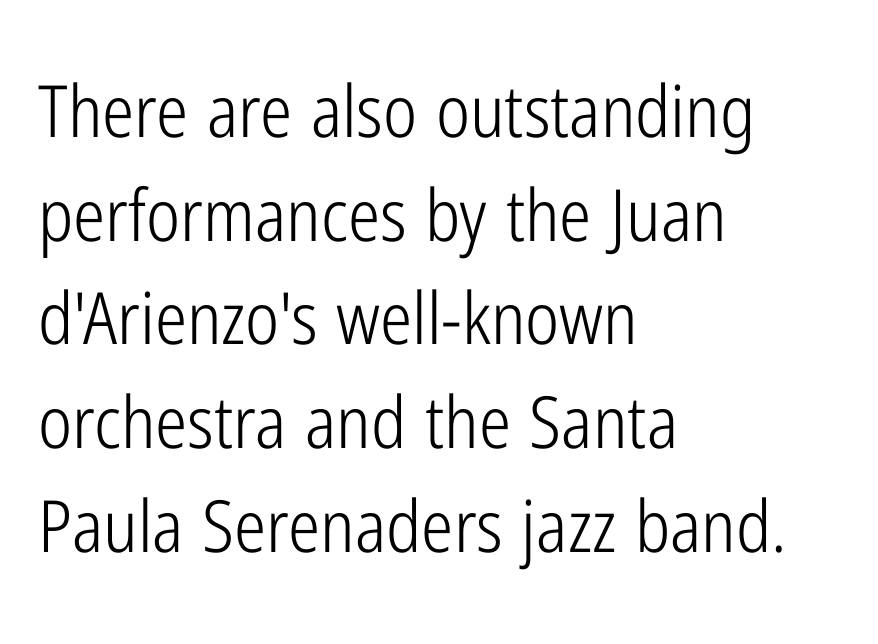
The image shows 72 px light, condensed sans-serif type, upright; set left-aligned, normal line spacing (1.44x), normal letter spacing, not underlined; low stroke contrast and a medium x-height.
